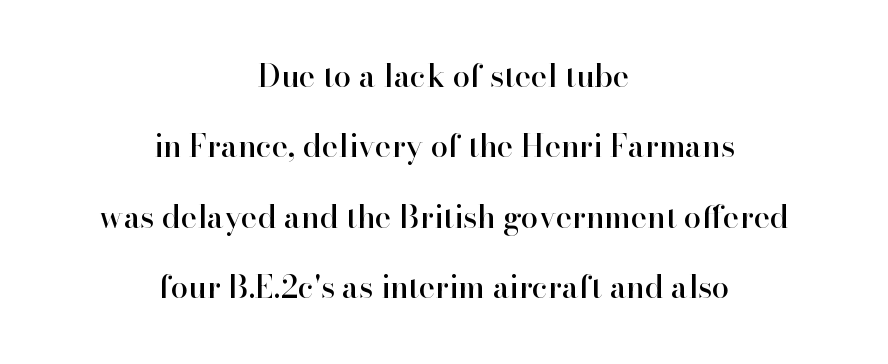
{"serif": "yes", "italic": "no", "width": "normal", "stroke_contrast": "high", "x_height": "small", "monospaced": "no", "underline": "no", "align": "center", "line_spacing": "loose", "line_spacing_ratio": 2.27, "letter_spacing": "normal", "letter_spacing_em": 0.0, "glyph_px": 31}
